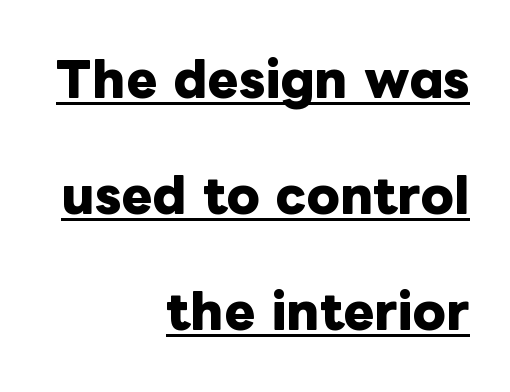
The image shows 47 px heavy type, upright; set right-aligned, loose line spacing (2.47x), normal letter spacing, underlined; low stroke contrast and a medium x-height.
